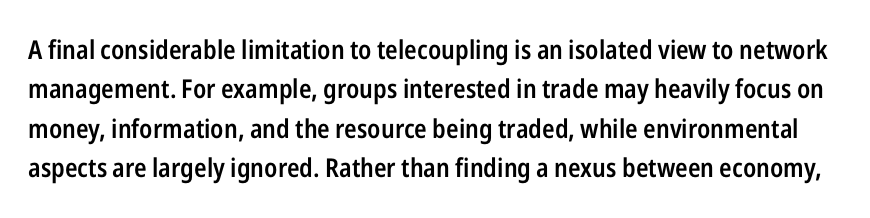
The font's upright variant was chosen for this text. The block of text has a typical density, with ordinary space between rows. Check under the words: just untouched page. A semibold gives these letters moderate extra thickness, short of bold. These lines keep a tight, regular rhythm from letter to letter.
